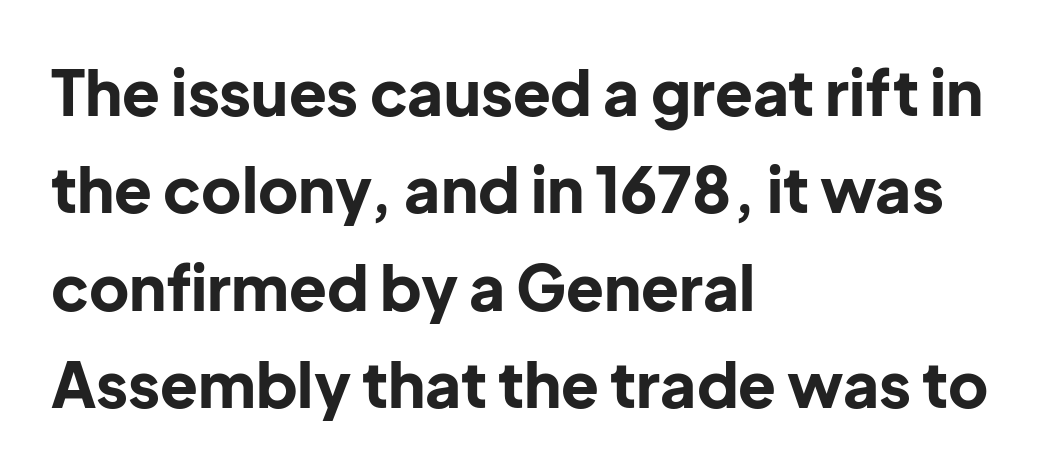
The image shows 62 px bold sans-serif type, upright; set left-aligned, normal line spacing (1.57x), normal letter spacing, not underlined; low stroke contrast and a medium x-height.
